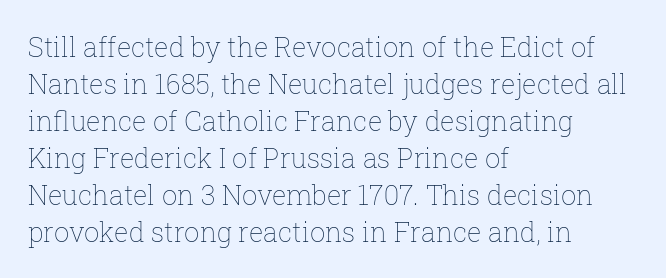
{"italic": "no", "bold": "no", "underline": "no", "align": "left", "line_spacing": "normal", "line_spacing_ratio": 1.37, "letter_spacing": "normal", "letter_spacing_em": 0.0, "glyph_px": 27}
